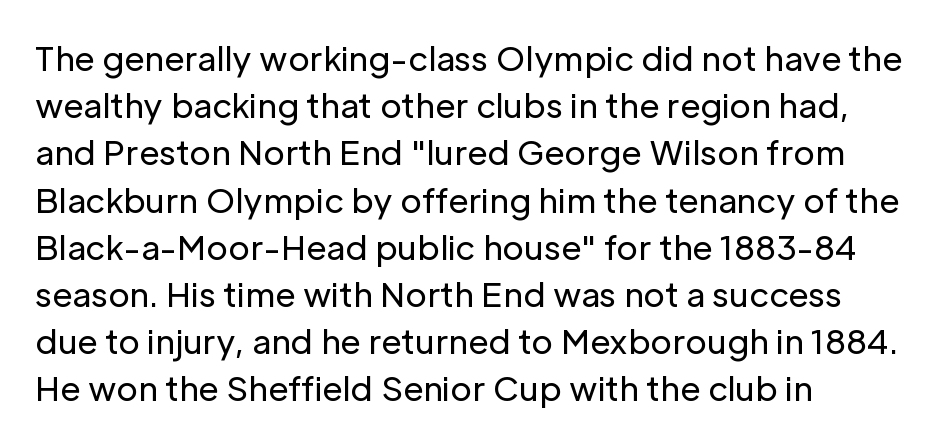
Q: Is the text bold? A: No.
Q: Is the text italic (slanted)? A: No, it is upright.
Q: Is the typeface a serif or a sans-serif typeface? A: Sans-serif.
Q: Is the text underlined? A: No.
Q: How is the paragraph aligned? A: Left-aligned.
Q: Is the spacing between letters normal or unusually wide? A: Normal.
Q: Is the spacing between lines tight, normal or loose? A: Normal.
Q: Width (condensed, normal, or wide)? A: Normal.
Q: Stroke contrast? A: Low.
Q: x-height? A: Medium.
Q: Monospaced? A: No.
